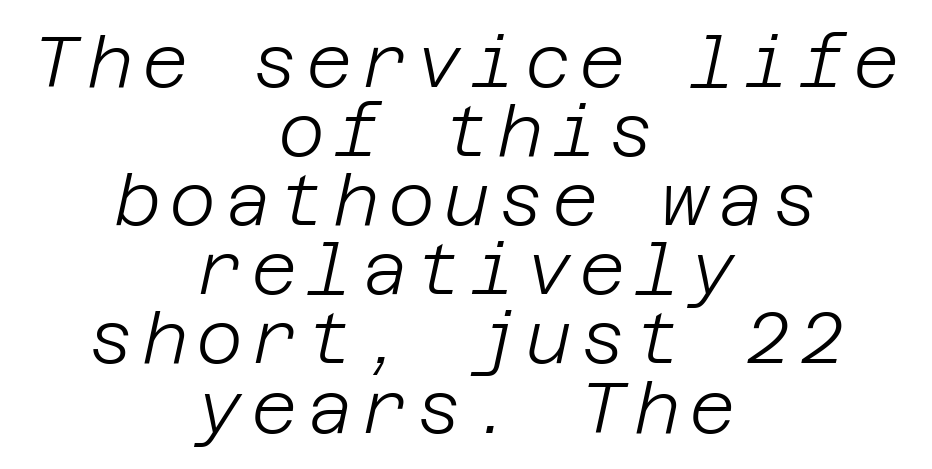
Q: Is the text bold? A: No.
Q: Is the text italic (slanted)? A: Yes, it leans right by about 12 degrees.
Q: Is the text underlined? A: No.
Q: How is the paragraph aligned? A: Centered.
Q: Is the spacing between lines tight, normal or loose? A: Tight.
Q: Width (condensed, normal, or wide)? A: Normal.
Q: Stroke contrast? A: Low.
Q: x-height? A: Large.
